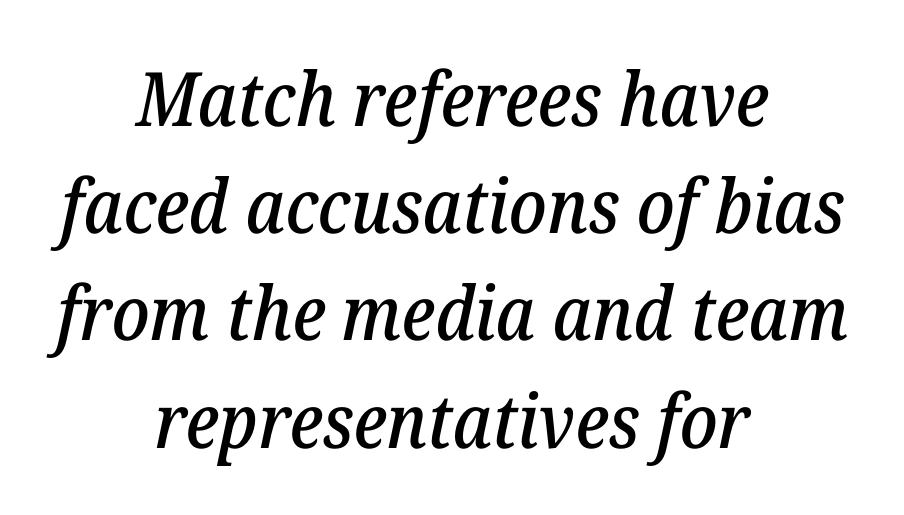
{"serif": "yes", "italic": "yes", "lean": "right", "slant_degrees": 12, "width": "normal", "stroke_contrast": "low", "x_height": "medium", "monospaced": "no", "underline": "no", "align": "center", "line_spacing": "normal", "line_spacing_ratio": 1.43, "letter_spacing": "normal", "letter_spacing_em": 0.0, "glyph_px": 75}
